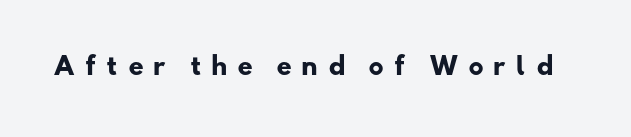
The image shows 24 px bold type; set unusually wide letter spacing (+0.39 em), not underlined.
